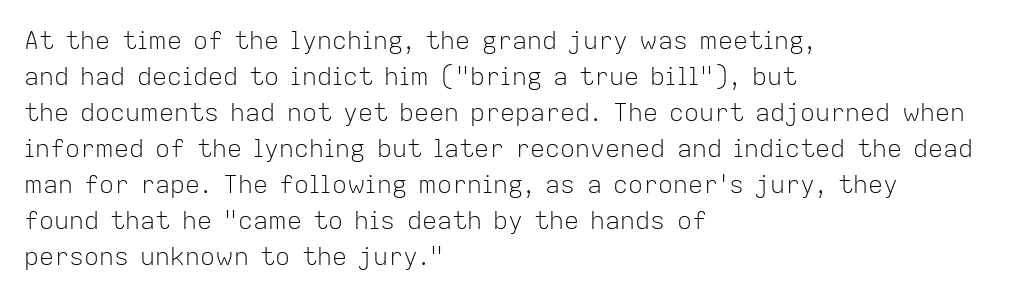
The image shows 25 px text type, upright; set left-aligned, normal line spacing (1.44x), normal letter spacing, not underlined.
